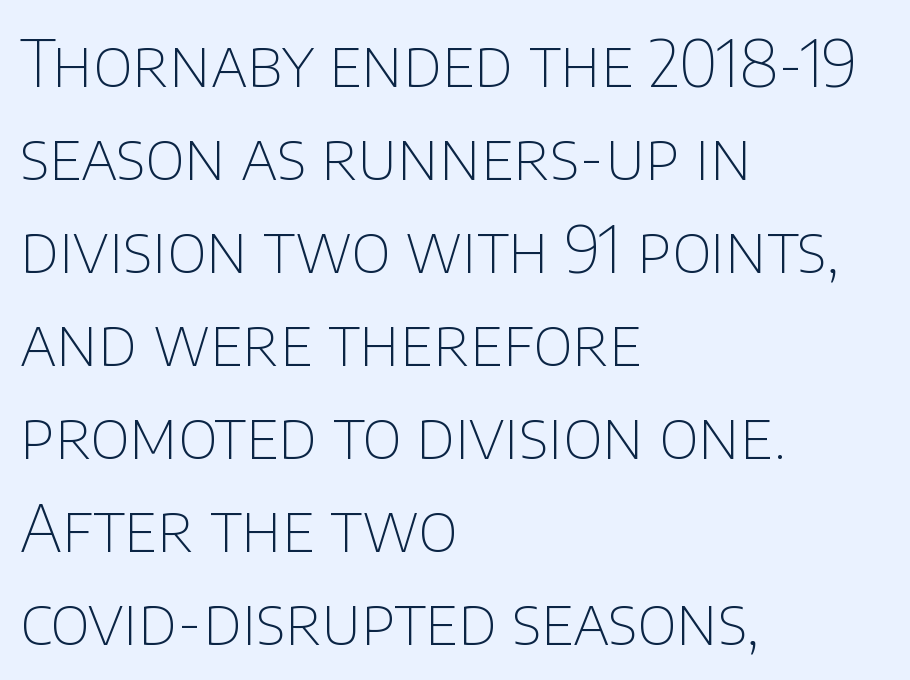
{"serif": "no", "italic": "no", "bold": "no", "weight": "thin", "width": "normal", "stroke_contrast": "low", "x_height": "large", "monospaced": "no", "underline": "no", "align": "left", "line_spacing": "normal", "line_spacing_ratio": 1.43, "letter_spacing": "normal", "letter_spacing_em": 0.0, "glyph_px": 65}
